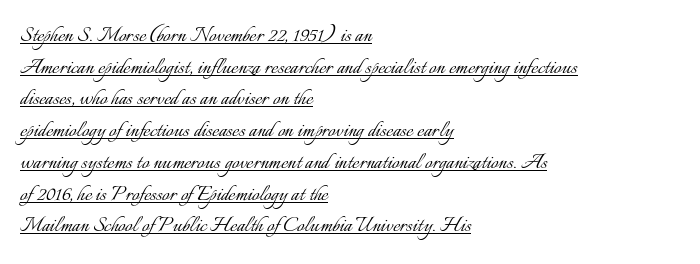
{"bold": "no", "underline": "yes", "align": "left", "line_spacing_ratio": 1.22, "letter_spacing": "normal", "letter_spacing_em": 0.0, "glyph_px": 26}
